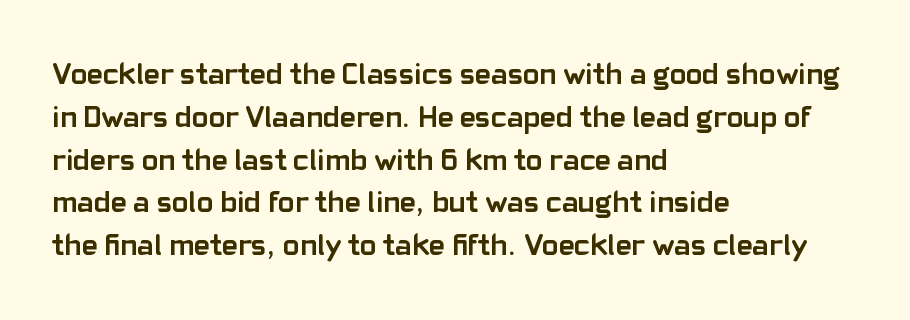
{"serif": "no", "italic": "no", "bold": "yes", "weight": "semibold", "width": "normal", "stroke_contrast": "low", "x_height": "medium", "monospaced": "no", "underline": "no", "align": "left", "line_spacing": "normal", "line_spacing_ratio": 1.38, "letter_spacing": "normal", "letter_spacing_em": 0.0, "glyph_px": 31}
